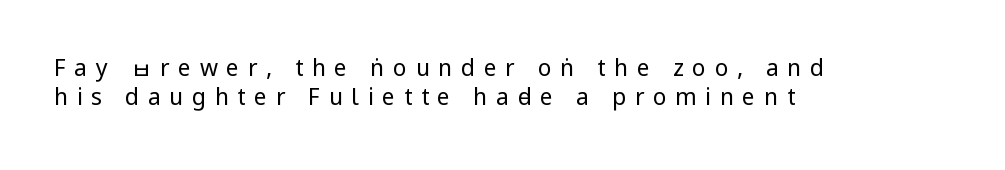
What stands out about the letter spacing? Its width — letters are far apart. The ragged edge is on the right, which tells us the setting is flush left. Just letters on the line, the space beneath them empty. The cut favours lightness, reaching ordinary text weight at its darkest. Line spacing here is normal.
